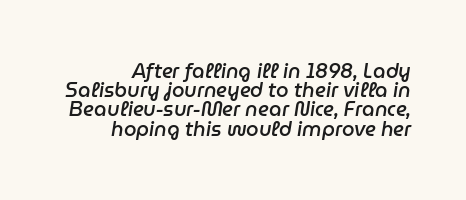
{"italic": "yes", "lean": "right", "slant_degrees": 9, "bold": "semi", "underline": "no", "align": "right", "line_spacing": "tight", "line_spacing_ratio": 0.96, "letter_spacing": "normal", "letter_spacing_em": 0.0, "glyph_px": 20}
